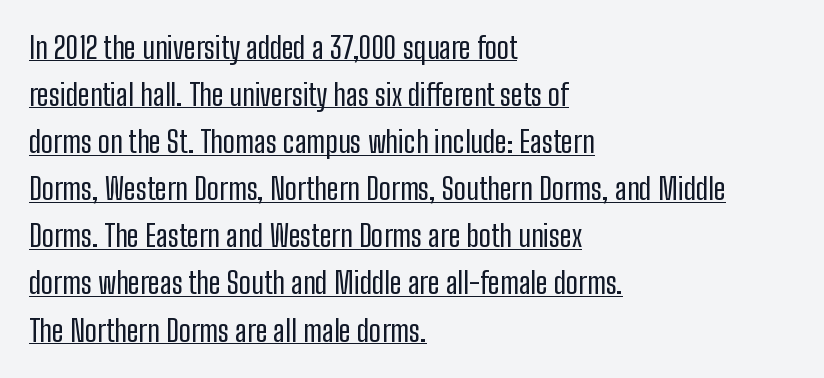
{"serif": "no", "italic": "no", "bold": "no", "weight": "regular", "width": "condensed", "stroke_contrast": "low", "x_height": "medium", "monospaced": "no", "underline": "yes", "align": "left", "line_spacing": "normal", "line_spacing_ratio": 1.57, "letter_spacing": "normal", "letter_spacing_em": 0.0, "glyph_px": 30}
